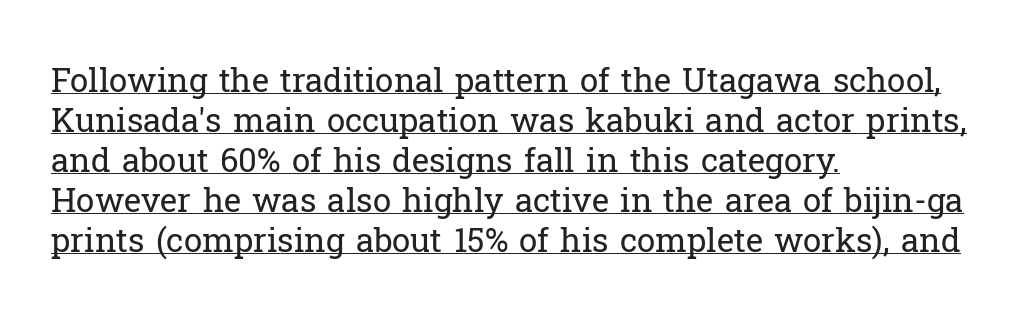
Q: Is the text bold? A: No.
Q: Is the text italic (slanted)? A: No, it is upright.
Q: Is the typeface a serif or a sans-serif typeface? A: Serif.
Q: Is the text underlined? A: Yes.
Q: How is the paragraph aligned? A: Left-aligned.
Q: Is the spacing between letters normal or unusually wide? A: Normal.
Q: Width (condensed, normal, or wide)? A: Normal.
Q: Stroke contrast? A: Low.
Q: x-height? A: Medium.
Q: Monospaced? A: No.
